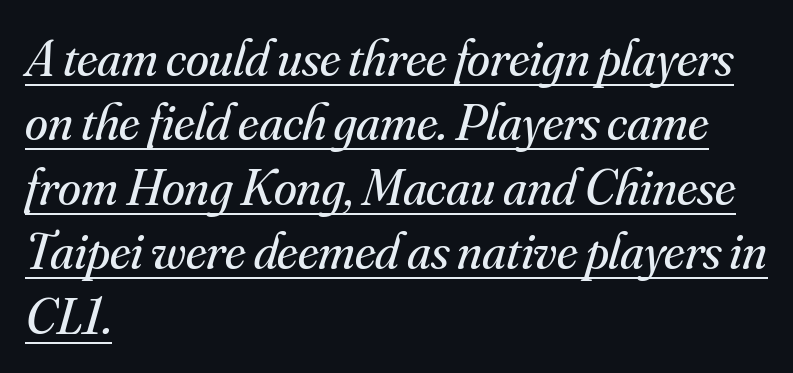
Q: Is the text bold? A: No.
Q: Is the text italic (slanted)? A: Yes, it leans right by about 16 degrees.
Q: Is the typeface a serif or a sans-serif typeface? A: Serif.
Q: Is the text underlined? A: Yes.
Q: How is the paragraph aligned? A: Left-aligned.
Q: Is the spacing between letters normal or unusually wide? A: Normal.
Q: Width (condensed, normal, or wide)? A: Normal.
Q: Stroke contrast? A: Medium.
Q: x-height? A: Small.
Q: Monospaced? A: No.
